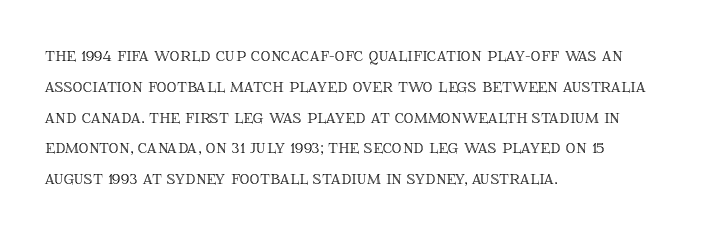
The image shows 20 px text type, upright; set left-aligned, normal line spacing (1.54x), normal letter spacing, not underlined.
